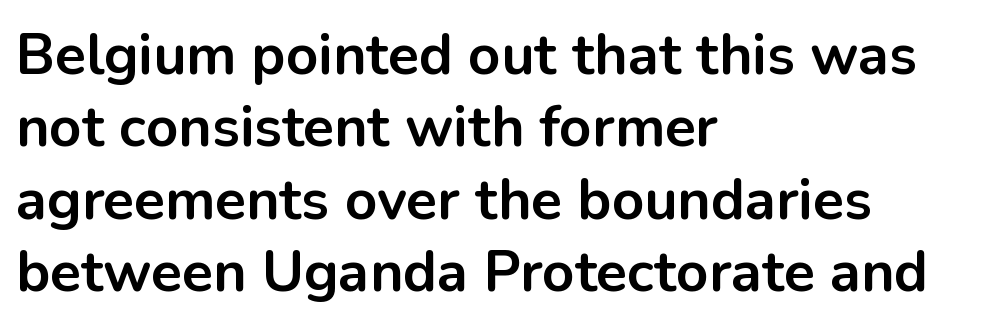
{"serif": "no", "italic": "no", "bold": "yes", "weight": "bold", "width": "normal", "stroke_contrast": "low", "x_height": "medium", "monospaced": "no", "underline": "no", "align": "left", "line_spacing": "normal", "line_spacing_ratio": 1.27, "letter_spacing": "normal", "letter_spacing_em": 0.0, "glyph_px": 57}
